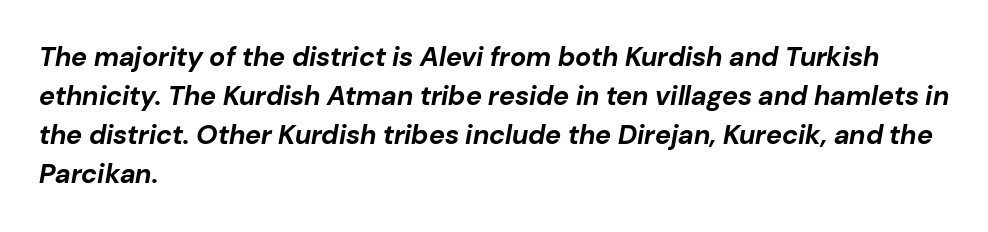
Q: Is the text bold? A: Yes.
Q: Is the text italic (slanted)? A: Yes, it leans right by about 10 degrees.
Q: Is the text underlined? A: No.
Q: How is the paragraph aligned? A: Left-aligned.
Q: Is the spacing between letters normal or unusually wide? A: Normal.
Q: Is the spacing between lines tight, normal or loose? A: Normal.
